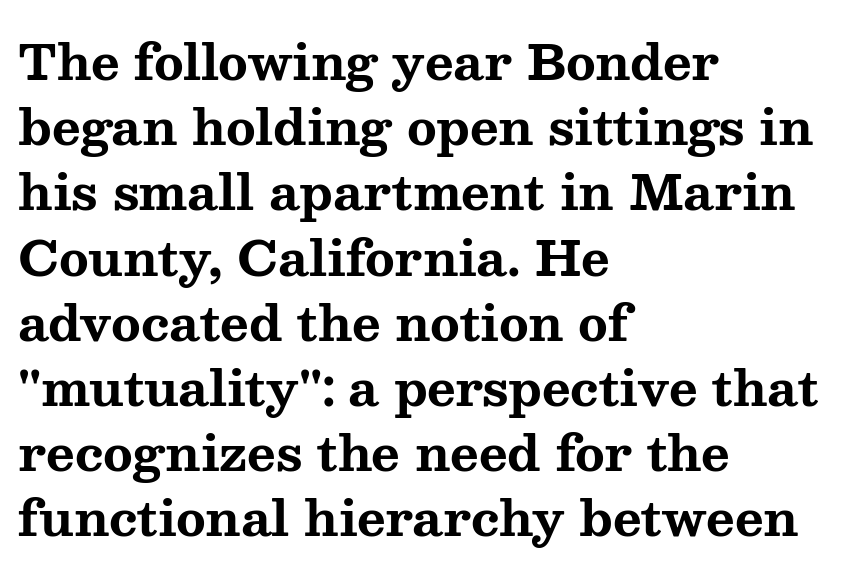
The image shows 49 px bold, wide serif type, upright; set left-aligned, normal line spacing (1.33x), normal letter spacing, not underlined; medium stroke contrast and a medium x-height.
